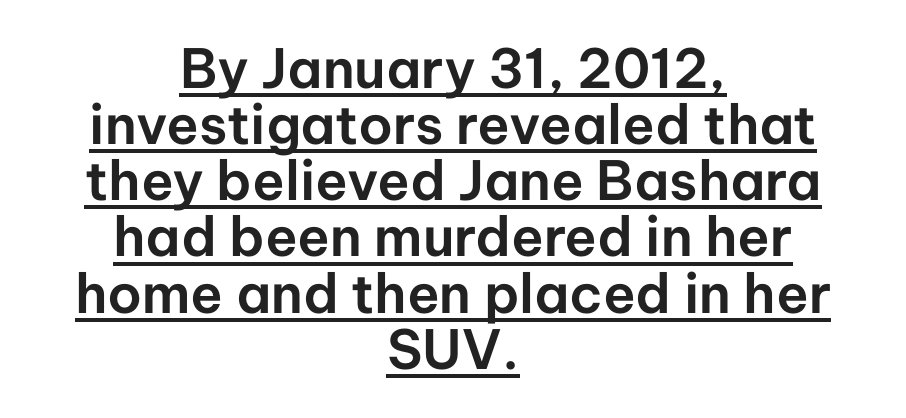
{"serif": "no", "italic": "no", "width": "normal", "stroke_contrast": "low", "x_height": "medium", "monospaced": "no", "underline": "yes", "align": "center", "line_spacing": "tight", "line_spacing_ratio": 1.04, "letter_spacing": "normal", "letter_spacing_em": 0.0, "glyph_px": 54}
